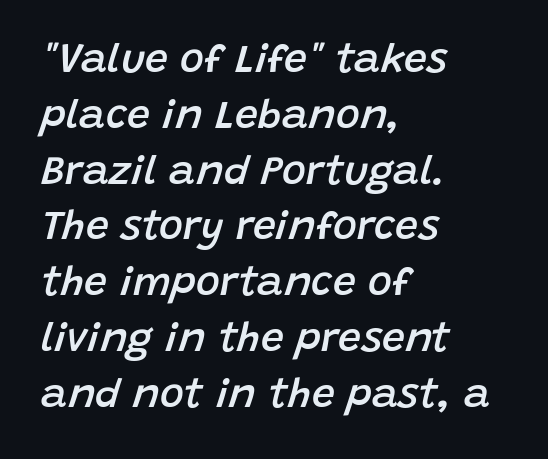
The image shows 41 px semibold type, italic (leaning right); set left-aligned, normal line spacing (1.36x), normal letter spacing, not underlined; low stroke contrast and a large x-height.
